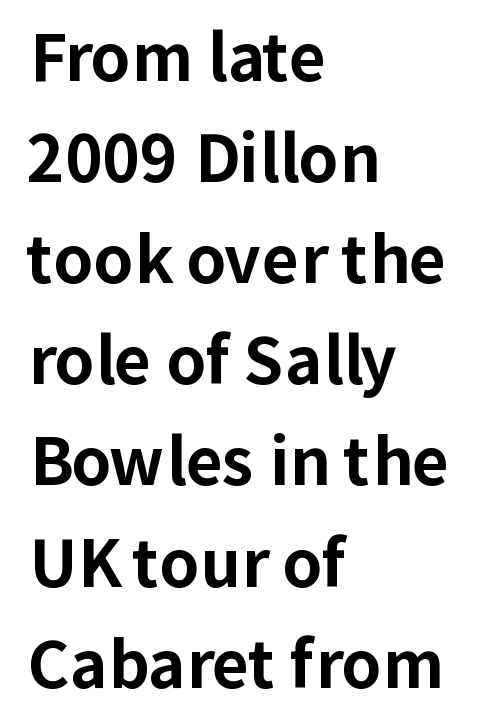
{"serif": "no", "italic": "no", "bold": "yes", "weight": "bold", "width": "normal", "stroke_contrast": "low", "x_height": "medium", "monospaced": "no", "underline": "no", "align": "left", "line_spacing": "normal", "line_spacing_ratio": 1.58, "letter_spacing": "normal", "letter_spacing_em": 0.0, "glyph_px": 64}
